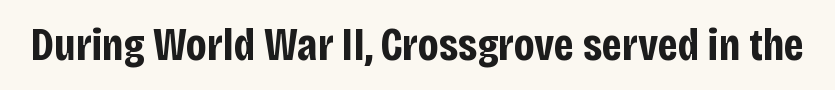
The letters stand upright; this is a roman face. The face used here is proportionally spaced, like ordinary book or web type. The face used here has the dense, thick strokes of a bold. The tracking reads as untouched default to a designer's eye.
